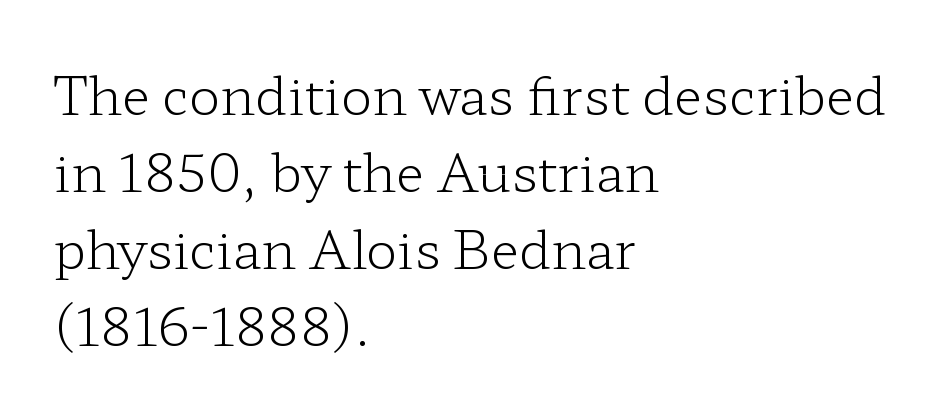
{"serif": "yes", "italic": "no", "bold": "no", "weight": "light", "width": "wide", "stroke_contrast": "low", "x_height": "medium", "monospaced": "no", "underline": "no", "align": "left", "line_spacing": "normal", "line_spacing_ratio": 1.48, "letter_spacing": "normal", "letter_spacing_em": 0.0, "glyph_px": 52}
